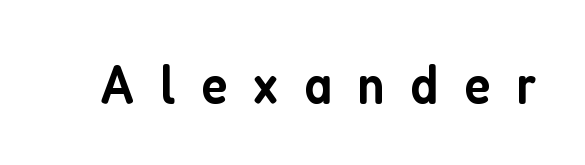
Spacing verdict: proportional, widths tailored to each character. This is the in-between weight designers call semibold or demi. How are the letters spaced? Widely, with obvious added tracking. The strip under each line holds only bare page. The type sits square on the baseline with zero lean. Regarding serifs, this sample does without them.
